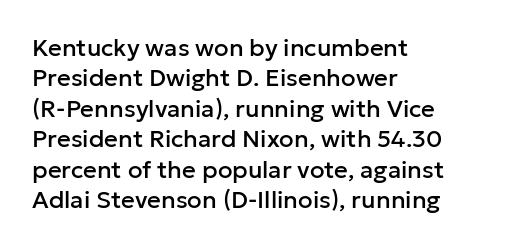
Unmarked baselines from the first word to the last. Short and long lines alike share a common starting point at left. The horizontal fit of the characters is conventional and even. Leading matches the norm, producing a regular column. In terms of posture, this sample is upright.
